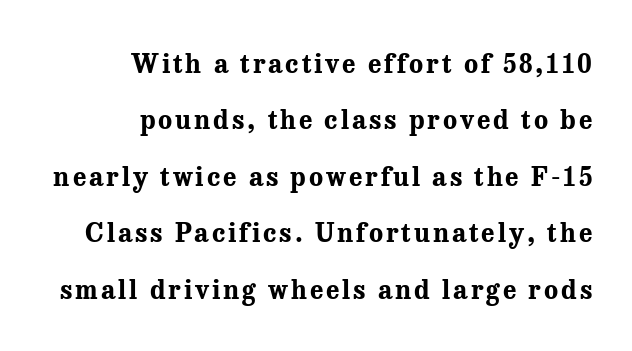
Rule under the text: the space is simply empty. Compared with an ordinary text face, these strokes are far heavier — a full bold. The letters stand upright; this is a roman face. The lines are quadded right.
